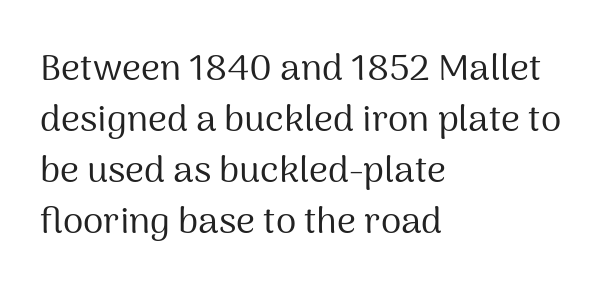
The image shows 37 px regular-weight sans-serif type, upright; set left-aligned, normal line spacing (1.38x), normal letter spacing, not underlined; medium stroke contrast and a medium x-height.
